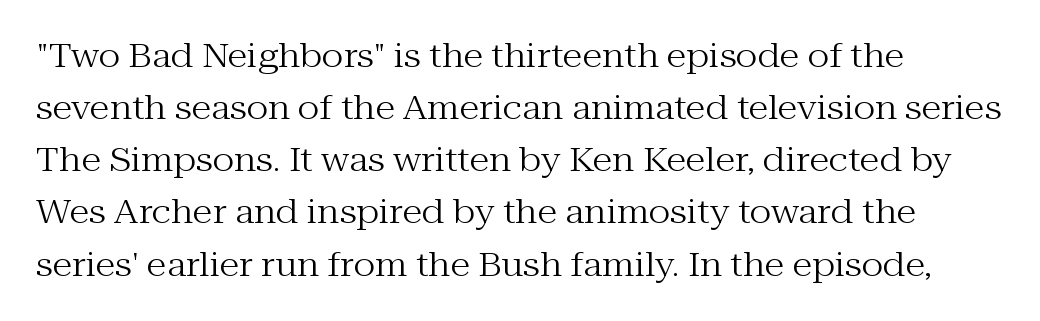
This is serif lettering, the kind often seen in printed books. The face used here is proportionally spaced, like ordinary book or web type. Layout note: lines flush left. Does extra space separate the letters? No, they use regular spacing.
